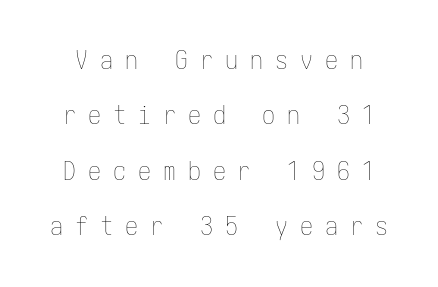
Q: Is the text bold? A: No.
Q: Is the text italic (slanted)? A: No, it is upright.
Q: Is the text underlined? A: No.
Q: Is the spacing between letters normal or unusually wide? A: Unusually wide.
Q: Is the spacing between lines tight, normal or loose? A: Loose.
